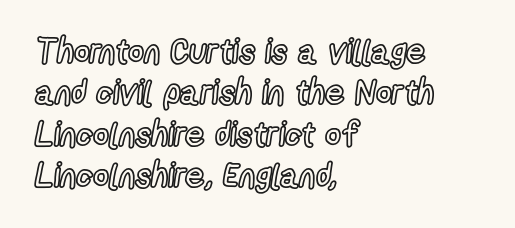
{"width": "condensed", "x_height": "medium", "monospaced": "no", "underline": "no", "align": "left", "line_spacing_ratio": 1.22, "letter_spacing": "normal", "letter_spacing_em": 0.0, "glyph_px": 34}
